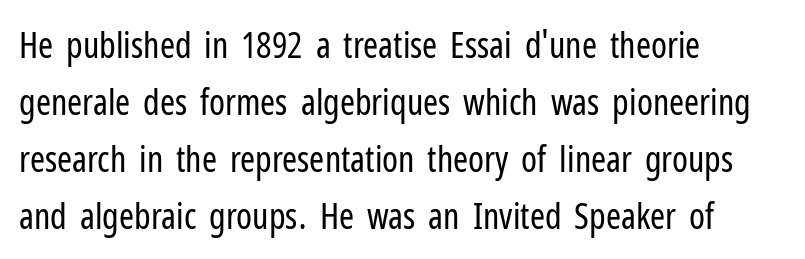
Students, observe: this is what conventionally led text looks like. Notice how the stems are strictly vertical — no italics here. A classic flush-left, rag-right setting is used for this passage. Unbolded letterforms with no extra heft.
